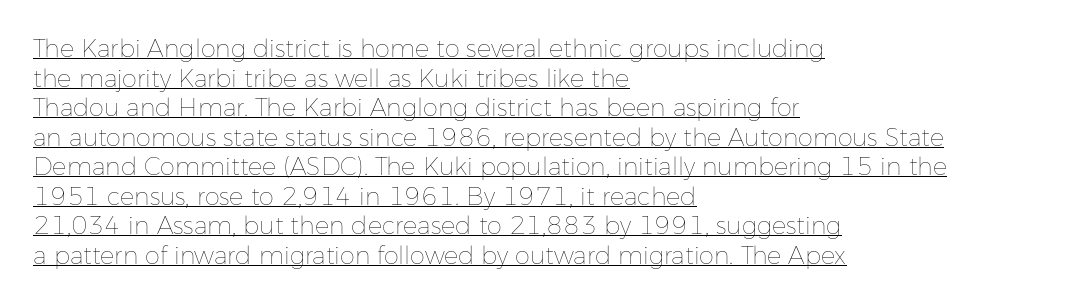
The rag falls on the right side of this text block. The face used here appears with an underline applied. The typesetting does not lean heavy: it is not bold. The letters stand straight up with perfectly vertical stems. Tracking here is standard; glyphs follow each other at the usual distance.
